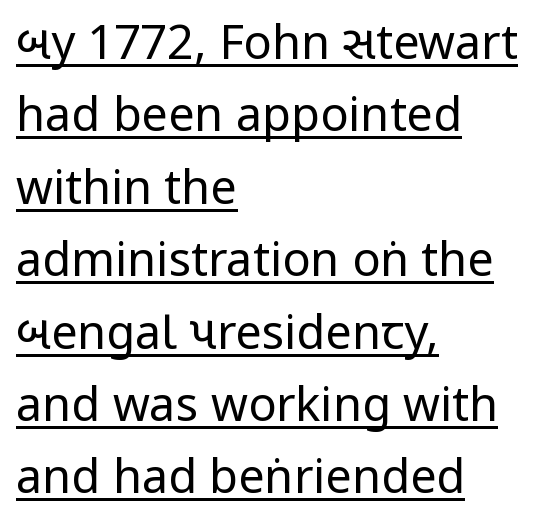
{"serif": "no", "italic": "no", "bold": "no", "weight": "regular", "width": "condensed", "stroke_contrast": "low", "x_height": "large", "monospaced": "no", "underline": "yes", "align": "left", "line_spacing": "normal", "line_spacing_ratio": 1.54, "letter_spacing": "normal", "letter_spacing_em": 0.0, "glyph_px": 47}
